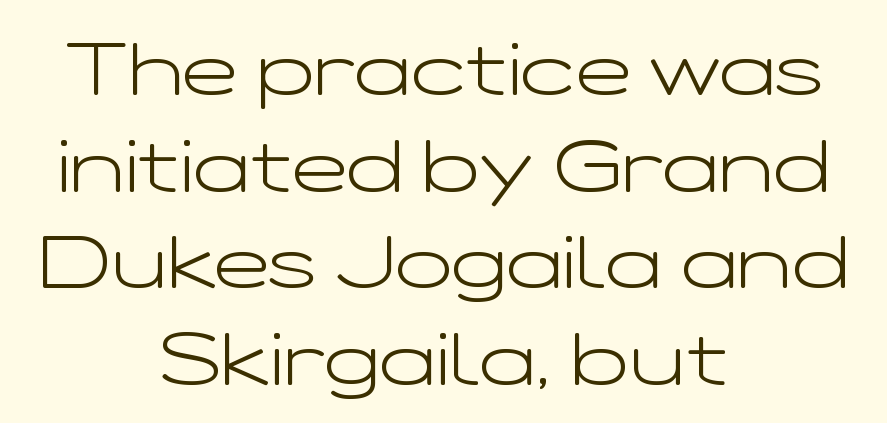
{"serif": "no", "italic": "no", "bold": "no", "weight": "light", "width": "wide", "stroke_contrast": "low", "x_height": "medium", "monospaced": "no", "underline": "no", "align": "center", "line_spacing": "normal", "line_spacing_ratio": 1.29, "letter_spacing": "normal", "letter_spacing_em": 0.0, "glyph_px": 75}
